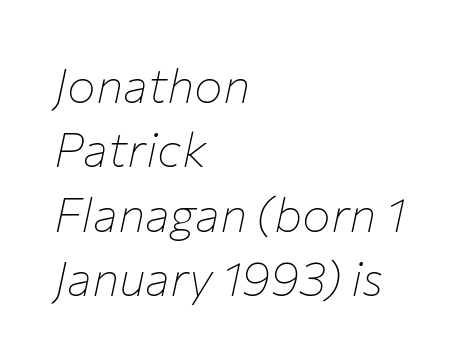
The image shows 48 px thin type, italic (leaning right); set left-aligned, normal line spacing (1.34x), normal letter spacing, not underlined; low stroke contrast and a medium x-height.
